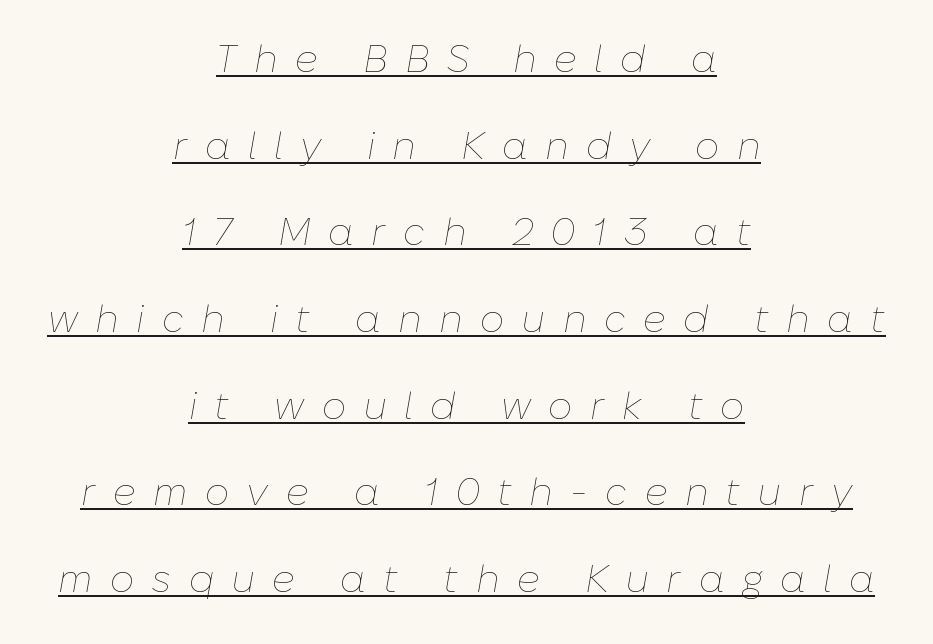
Do the characters align in a grid? No, the font is proportional. Rows of type keep a wide berth in the vertical direction. The glyphs look as if they've been sheared to an angle. A student would call this center alignment; a typographer would say set centered. The rendering uses the underline text-decoration.
